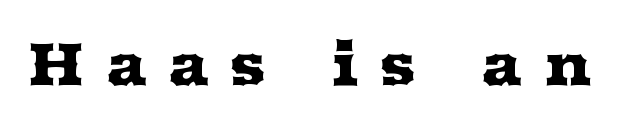
Q: Is the text italic (slanted)? A: No, it is upright.
Q: Is the typeface a serif or a sans-serif typeface? A: Serif.
Q: Is the text underlined? A: No.
Q: Is the spacing between letters normal or unusually wide? A: Unusually wide.
Q: Width (condensed, normal, or wide)? A: Wide.
Q: Stroke contrast? A: Medium.
Q: x-height? A: Medium.
Q: Monospaced? A: No.
